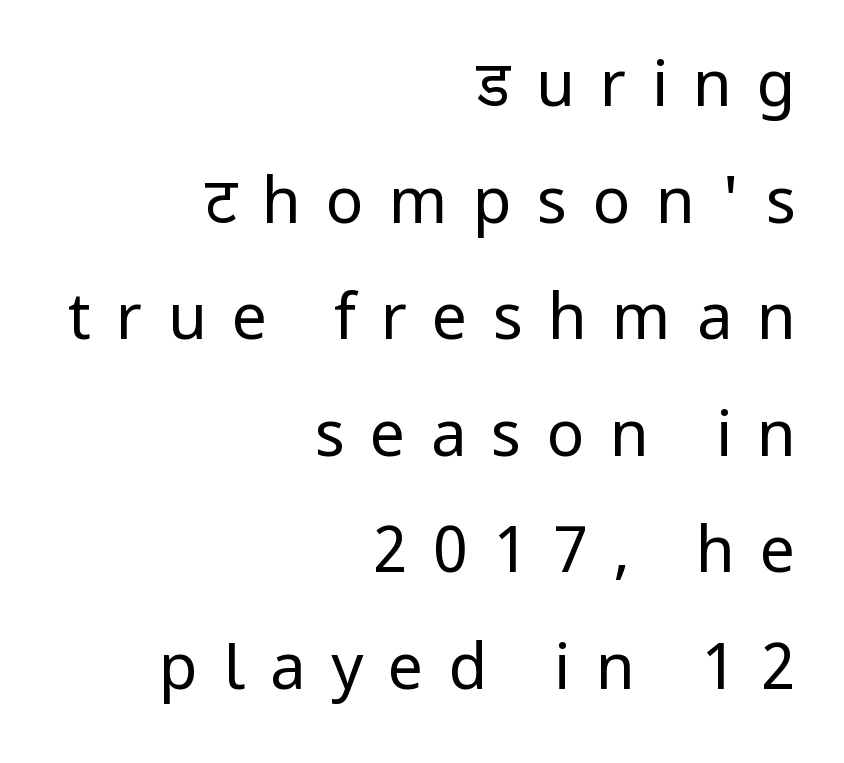
Loose tracking; the words dissolve into strings of separated letters. Rule under the text: the space is simply empty. Is this a sans? Yes — the strokes have no serifs. The lines are quadded right.
